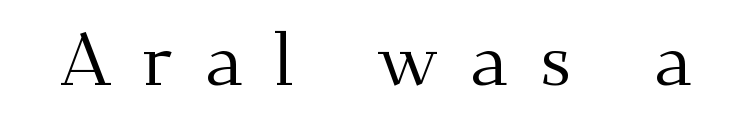
{"serif": "yes", "italic": "no", "bold": "no", "weight": "regular", "width": "normal", "stroke_contrast": "medium", "x_height": "small", "monospaced": "no", "underline": "no", "letter_spacing": "wide", "letter_spacing_em": 0.4, "glyph_px": 75}
